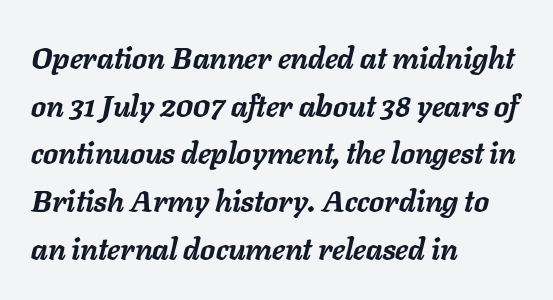
{"italic": "yes", "lean": "right", "slant_degrees": 11, "bold": "yes", "weight": "semibold", "width": "normal", "stroke_contrast": "low", "x_height": "medium", "monospaced": "no", "underline": "no", "align": "left", "line_spacing": "normal", "line_spacing_ratio": 1.59, "letter_spacing": "normal", "letter_spacing_em": 0.0, "glyph_px": 30}
